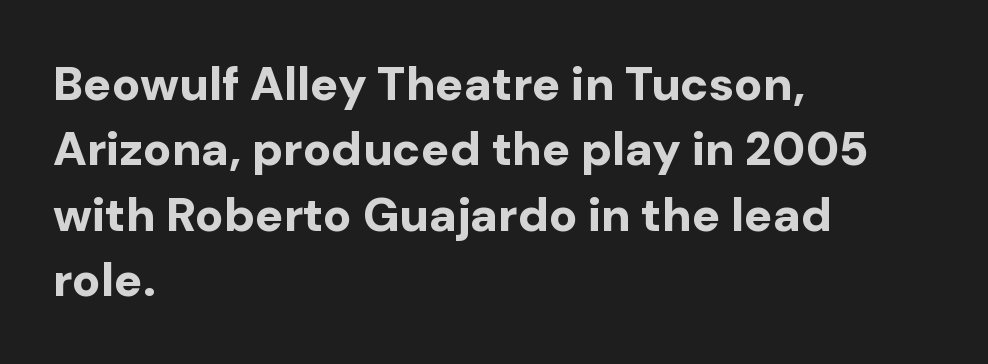
The image shows 47 px bold sans-serif type, upright; set left-aligned, normal line spacing (1.39x), normal letter spacing, not underlined; low stroke contrast and a medium x-height.
